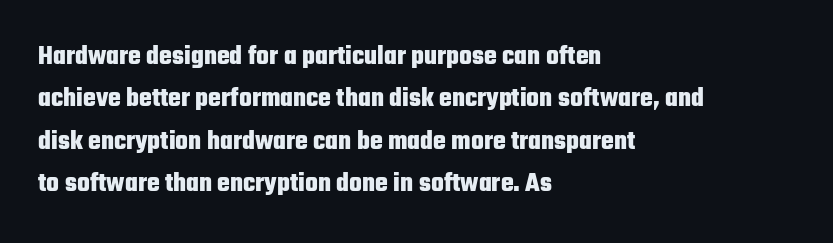
Q: Is the text bold? A: Yes.
Q: Is the text italic (slanted)? A: No, it is upright.
Q: Is the text underlined? A: No.
Q: How is the paragraph aligned? A: Left-aligned.
Q: Is the spacing between letters normal or unusually wide? A: Normal.
Q: Is the spacing between lines tight, normal or loose? A: Normal.
